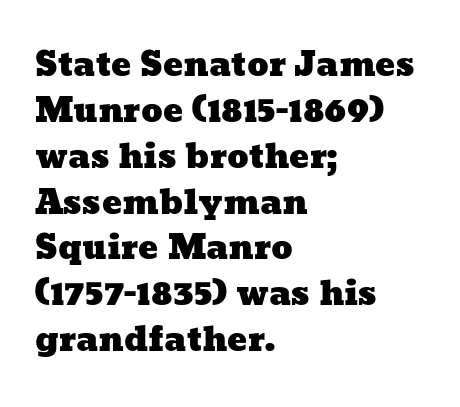
Q: Is the text underlined? A: No.
Q: How is the paragraph aligned? A: Left-aligned.
Q: Is the spacing between letters normal or unusually wide? A: Normal.
Q: Is the spacing between lines tight, normal or loose? A: Normal.
Q: Width (condensed, normal, or wide)? A: Wide.
Q: Stroke contrast? A: Low.
Q: x-height? A: Medium.
Q: Monospaced? A: No.
